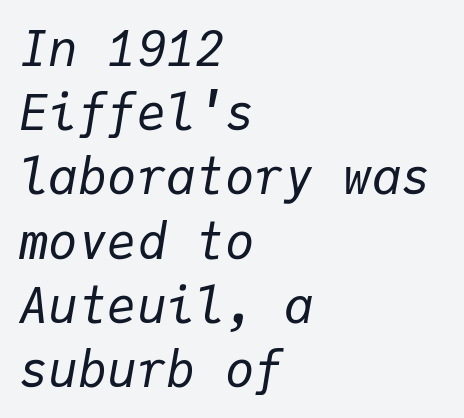
Q: Is the text bold? A: No.
Q: Is the text italic (slanted)? A: Yes, it leans right by about 9 degrees.
Q: Is the text underlined? A: No.
Q: How is the paragraph aligned? A: Left-aligned.
Q: Is the spacing between letters normal or unusually wide? A: Normal.
Q: Is the spacing between lines tight, normal or loose? A: Normal.
Q: Width (condensed, normal, or wide)? A: Normal.
Q: Stroke contrast? A: Low.
Q: x-height? A: Medium.
Q: Monospaced? A: Yes.
